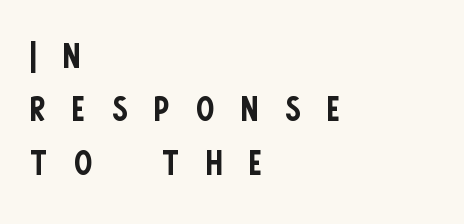
The image shows 55 px regular-weight, condensed sans-serif type, upright; set left-aligned, tight line spacing (0.97x), unusually wide letter spacing (+0.48 em), not underlined; low stroke contrast and a large x-height.
